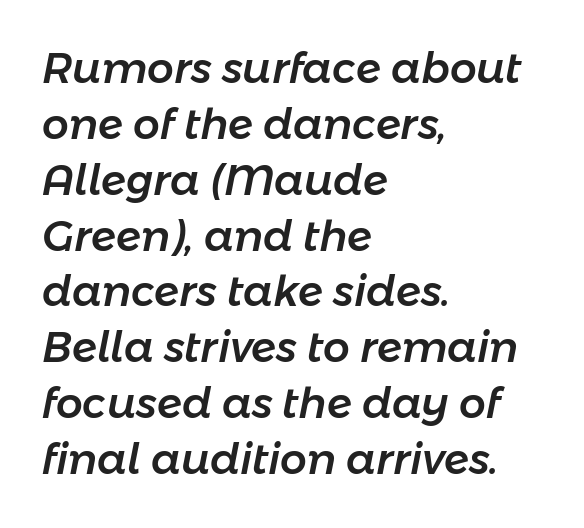
Q: Is the text italic (slanted)? A: Yes, it leans right by about 11 degrees.
Q: Is the text underlined? A: No.
Q: How is the paragraph aligned? A: Left-aligned.
Q: Is the spacing between letters normal or unusually wide? A: Normal.
Q: Is the spacing between lines tight, normal or loose? A: Normal.
Q: Width (condensed, normal, or wide)? A: Normal.
Q: Stroke contrast? A: Low.
Q: x-height? A: Medium.
Q: Monospaced? A: No.
